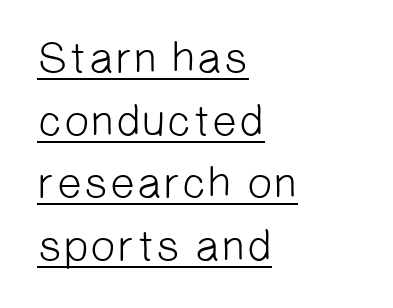
Q: Is the text bold? A: No.
Q: Is the typeface a serif or a sans-serif typeface? A: Sans-serif.
Q: Is the text underlined? A: Yes.
Q: How is the paragraph aligned? A: Left-aligned.
Q: Is the spacing between letters normal or unusually wide? A: Normal.
Q: Is the spacing between lines tight, normal or loose? A: Normal.
Q: Width (condensed, normal, or wide)? A: Normal.
Q: Stroke contrast? A: Low.
Q: x-height? A: Medium.
Q: Monospaced? A: No.
